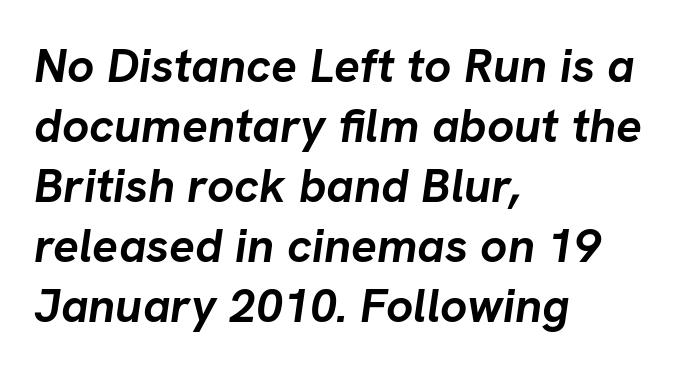
The image shows 48 px semibold type, italic (leaning right); set left-aligned, normal line spacing (1.25x), normal letter spacing, not underlined; low stroke contrast and a medium x-height.
